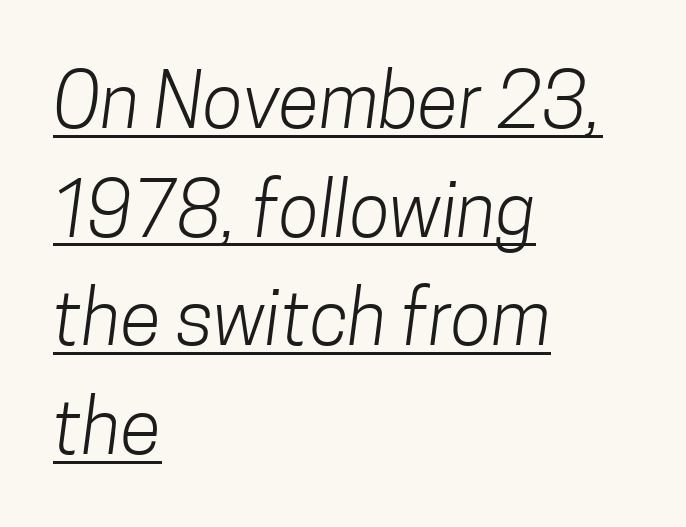
Stroke thickness stays within the range of a standard reading face or lighter. Compared with a centered layout, this one pins lines to the left instead. Grotesque or geometric, the face here clearly has no serifs. Spacing verdict: proportional, widths tailored to each character. The sample's only ornament is a line tracing under the words. Characters follow at the spacing the type designer built in.
